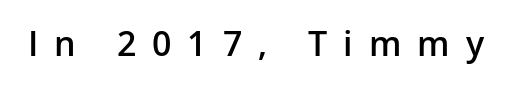
{"serif": "no", "italic": "no", "bold": "semi", "weight": "semibold", "width": "normal", "stroke_contrast": "low", "x_height": "medium", "monospaced": "no", "underline": "no", "letter_spacing": "wide", "letter_spacing_em": 0.47, "glyph_px": 34}
